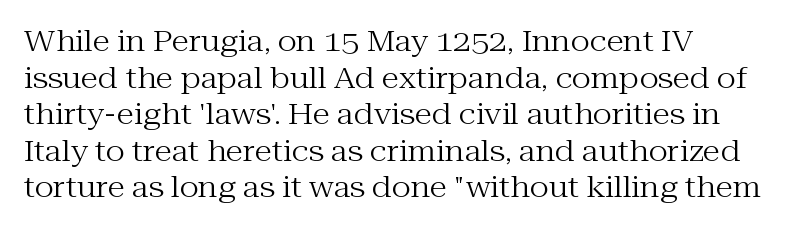
Q: Is the text bold? A: No.
Q: Is the text italic (slanted)? A: No, it is upright.
Q: Is the typeface a serif or a sans-serif typeface? A: Serif.
Q: Is the text underlined? A: No.
Q: Is the spacing between letters normal or unusually wide? A: Normal.
Q: Is the spacing between lines tight, normal or loose? A: Normal.
Q: Width (condensed, normal, or wide)? A: Normal.
Q: Stroke contrast? A: Medium.
Q: x-height? A: Medium.
Q: Monospaced? A: No.
